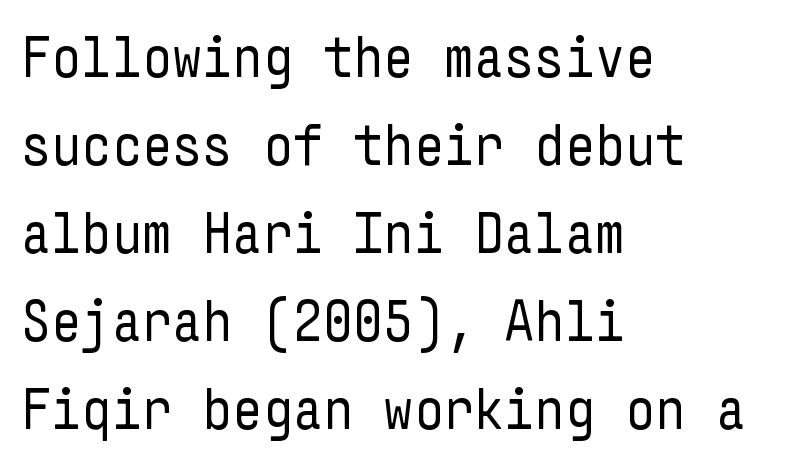
{"serif": "no", "italic": "no", "bold": "no", "weight": "regular", "width": "condensed", "stroke_contrast": "low", "x_height": "medium", "underline": "no", "align": "left", "line_spacing": "normal", "line_spacing_ratio": 1.49, "letter_spacing": "normal", "letter_spacing_em": 0.0, "glyph_px": 59}
